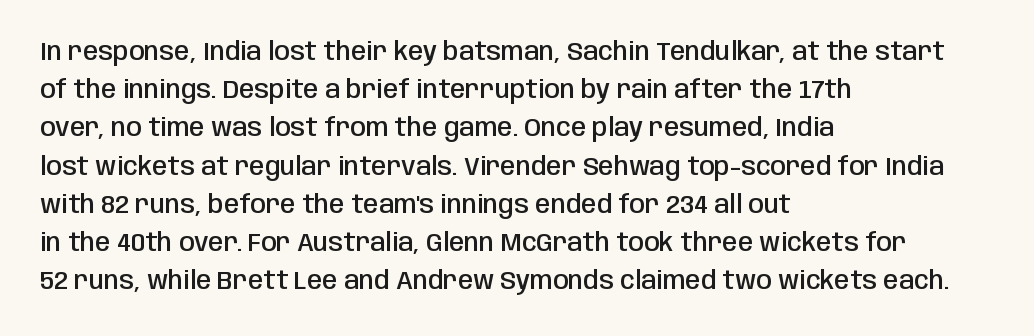
The image shows 25 px text type, upright; set left-aligned, normal line spacing (1.53x), normal letter spacing, not underlined.
